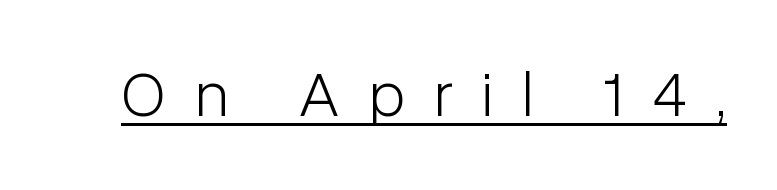
The image shows 65 px light, condensed sans-serif type, upright; set unusually wide letter spacing (+0.45 em), underlined; low stroke contrast and a medium x-height.
